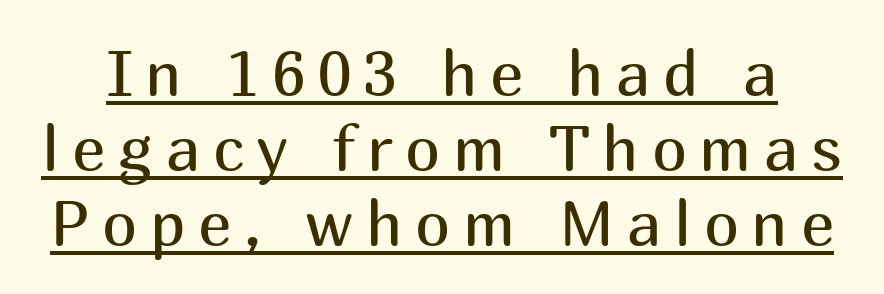
Q: Is the text bold? A: No.
Q: Is the text italic (slanted)? A: No, it is upright.
Q: Is the typeface a serif or a sans-serif typeface? A: Sans-serif.
Q: Is the text underlined? A: Yes.
Q: Is the spacing between letters normal or unusually wide? A: Unusually wide.
Q: Width (condensed, normal, or wide)? A: Normal.
Q: Stroke contrast? A: Medium.
Q: x-height? A: Medium.
Q: Monospaced? A: No.
